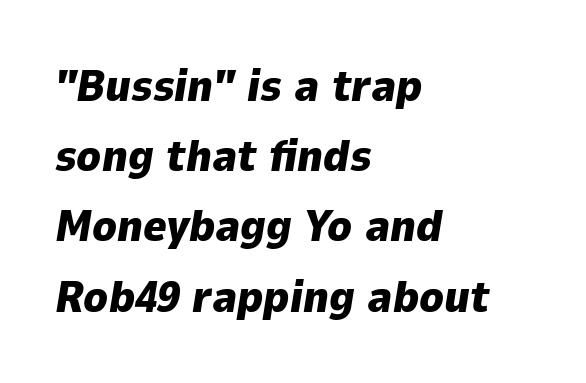
The image shows 45 px heavy type, italic (leaning right); set left-aligned, normal line spacing (1.56x), normal letter spacing, not underlined; low stroke contrast and a medium x-height.
